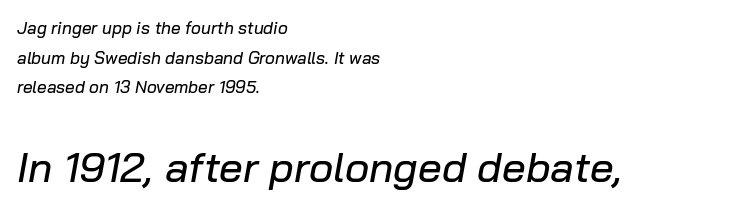
There is no visible air inserted between adjacent glyphs. The text carries the slant typical of an italic or oblique font. Beneath every word, the page is bare. Typesetter's note — lower block bumped up in size, upper block left smaller. Layout note: lines flush left. The letters advance in unequal steps, a hallmark of proportional type.
